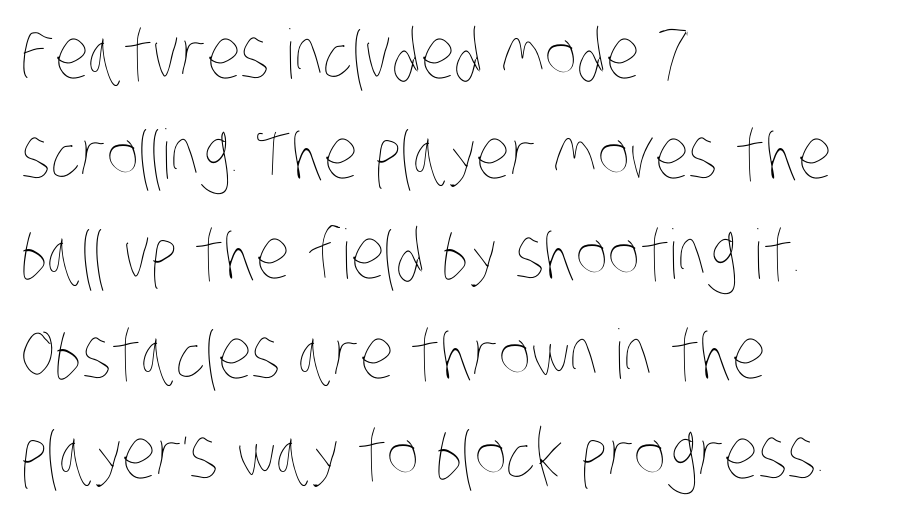
The image shows 68 px thin, condensed type; set left-aligned, normal line spacing (1.47x), normal letter spacing, not underlined; low stroke contrast and a large x-height.
